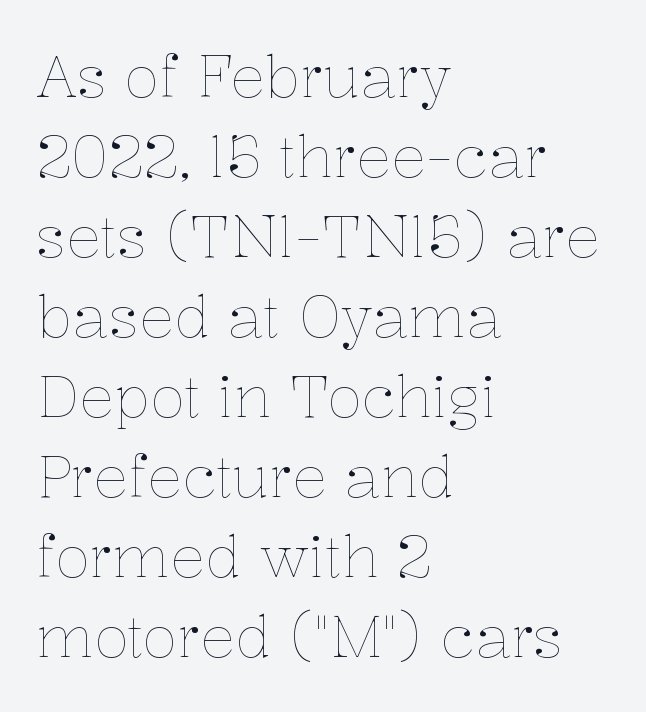
The image shows 58 px thin type, upright; set left-aligned, normal line spacing (1.38x), normal letter spacing, not underlined; low stroke contrast and a medium x-height.
